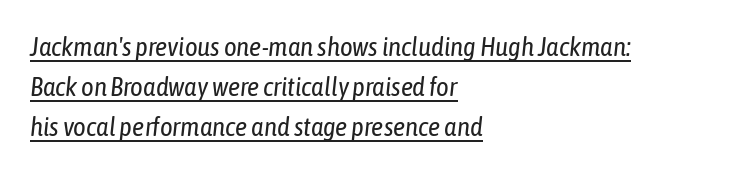
{"italic": "yes", "lean": "right", "slant_degrees": 6, "bold": "no", "underline": "yes", "align": "left", "line_spacing": "normal", "line_spacing_ratio": 1.48, "letter_spacing": "normal", "letter_spacing_em": 0.0, "glyph_px": 27}
